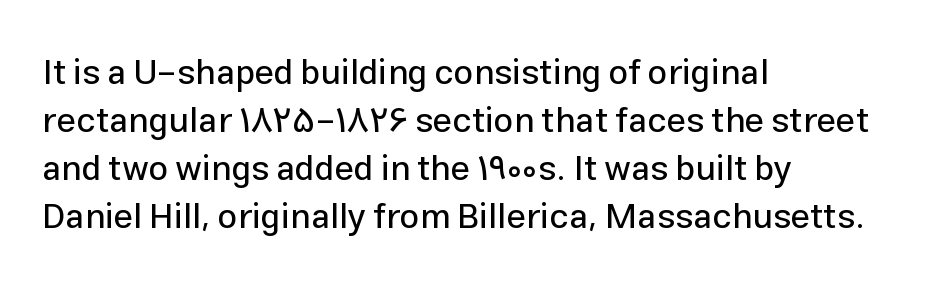
When letters stand straight like this, we call the style roman or upright. The leading is moderate, giving the passage an even texture. A typesetter would call this proportional, since set widths differ per character. Check where the strokes stop: nothing finishes them off — pure sans. The letterforms sit shoulder to shoulder at normal distance. The specimen omits any rule beneath the text block's lines.
